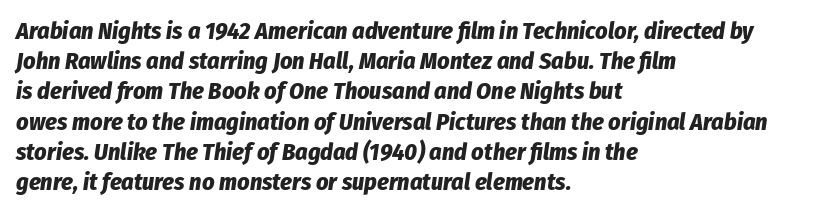
Q: Is the text bold? A: Yes.
Q: Is the text italic (slanted)? A: Yes, it leans right by about 8 degrees.
Q: Is the text underlined? A: No.
Q: How is the paragraph aligned? A: Left-aligned.
Q: Is the spacing between letters normal or unusually wide? A: Normal.
Q: Is the spacing between lines tight, normal or loose? A: Normal.
